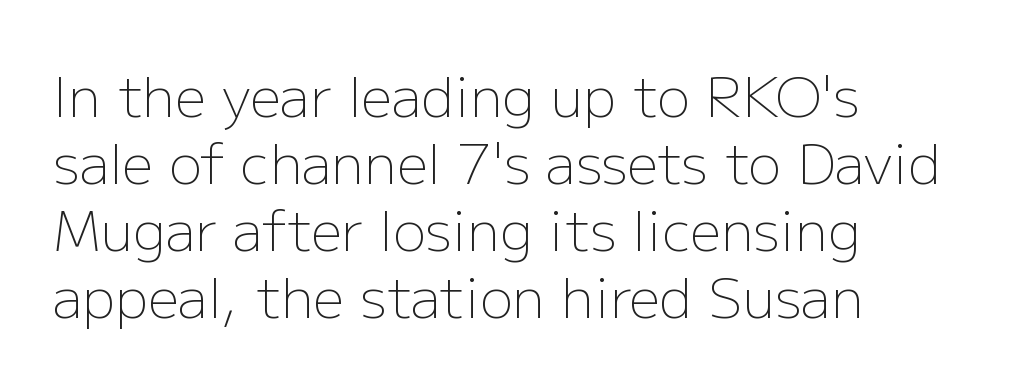
Q: Is the text bold? A: No.
Q: Is the text italic (slanted)? A: No, it is upright.
Q: Is the typeface a serif or a sans-serif typeface? A: Sans-serif.
Q: Is the text underlined? A: No.
Q: How is the paragraph aligned? A: Left-aligned.
Q: Is the spacing between letters normal or unusually wide? A: Normal.
Q: Width (condensed, normal, or wide)? A: Normal.
Q: Stroke contrast? A: Low.
Q: x-height? A: Medium.
Q: Monospaced? A: No.
